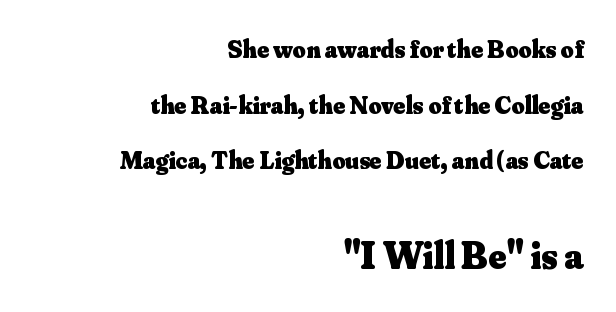
What stands out about the letter spacing? Nothing — it is the standard amount. Clear beneath every line of the passage. Which chunk is bigger? The second one — the bottom block dwarfs the top. Varying glyph widths throughout — classic text-font behaviour. Is this a sans? No — the strokes have serifs. Is the block centered? No — it sits flush against the right margin.
